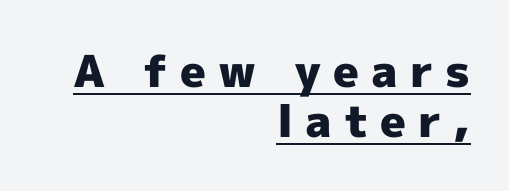
{"serif": "no", "italic": "no", "bold": "yes", "weight": "heavy", "width": "normal", "x_height": "medium", "monospaced": "no", "underline": "yes", "align": "right", "line_spacing": "tight", "line_spacing_ratio": 1.13, "letter_spacing": "wide", "letter_spacing_em": 0.27, "glyph_px": 44}
